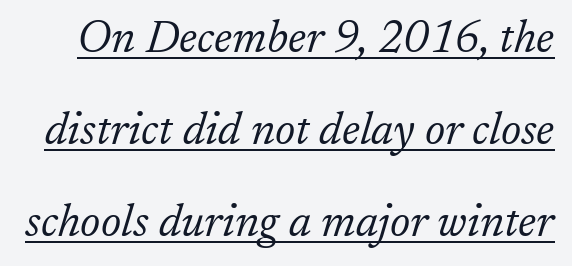
{"serif": "yes", "italic": "yes", "lean": "right", "slant_degrees": 17, "bold": "no", "weight": "light", "width": "normal", "stroke_contrast": "low", "x_height": "medium", "monospaced": "no", "underline": "yes", "line_spacing": "loose", "line_spacing_ratio": 2.04, "letter_spacing": "normal", "letter_spacing_em": 0.0, "glyph_px": 45}
